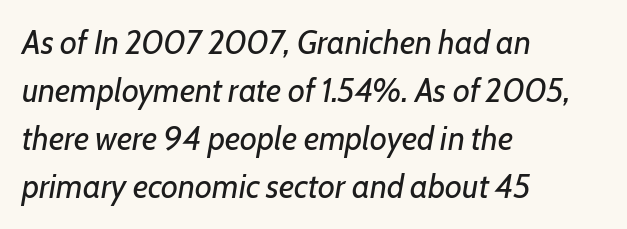
Slanted lettering throughout. A normal amount of white space separates one row of letters from the next. In terms of letterspacing, this is plain default setting. Where is the straight margin? On the left. Looks like regular typesetting: each glyph gets only the width it needs.
